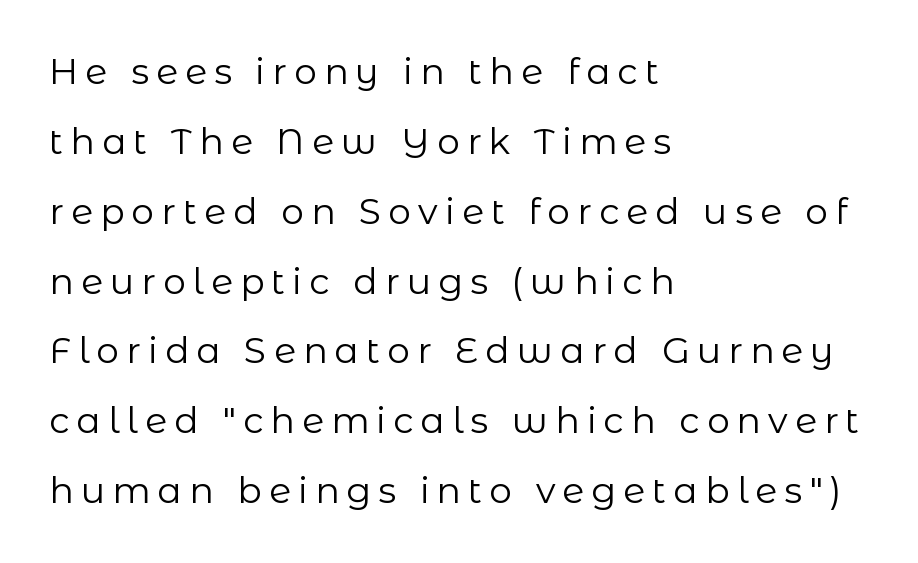
Q: Is the text bold? A: No.
Q: Is the text italic (slanted)? A: No, it is upright.
Q: Is the typeface a serif or a sans-serif typeface? A: Sans-serif.
Q: Is the text underlined? A: No.
Q: How is the paragraph aligned? A: Left-aligned.
Q: Is the spacing between letters normal or unusually wide? A: Unusually wide.
Q: Is the spacing between lines tight, normal or loose? A: Loose.
Q: Width (condensed, normal, or wide)? A: Normal.
Q: Stroke contrast? A: Low.
Q: x-height? A: Medium.
Q: Monospaced? A: No.
